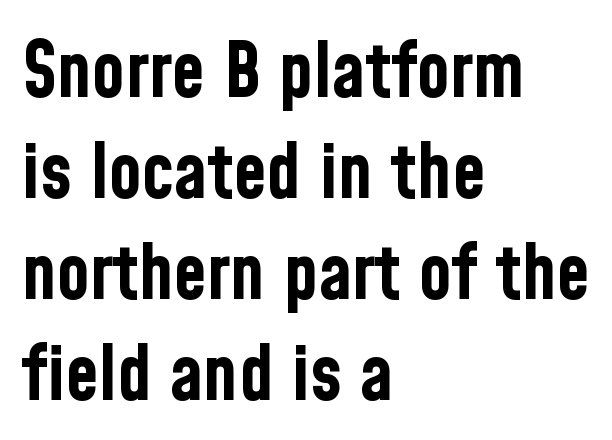
Letters rest on an invisible, unmarked baseline. In terms of letterform style, serifs are entirely absent. A typesetter would call this leading conventional body-copy spacing. How heavy is the stroke? Heavy — this is a bold.
